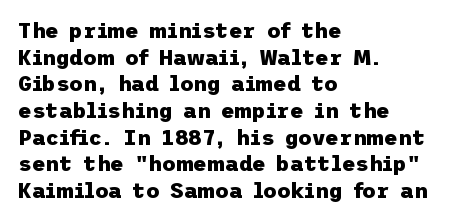
The image shows 21 px bold type, upright; set left-aligned, normal line spacing (1.27x), normal letter spacing, not underlined.
